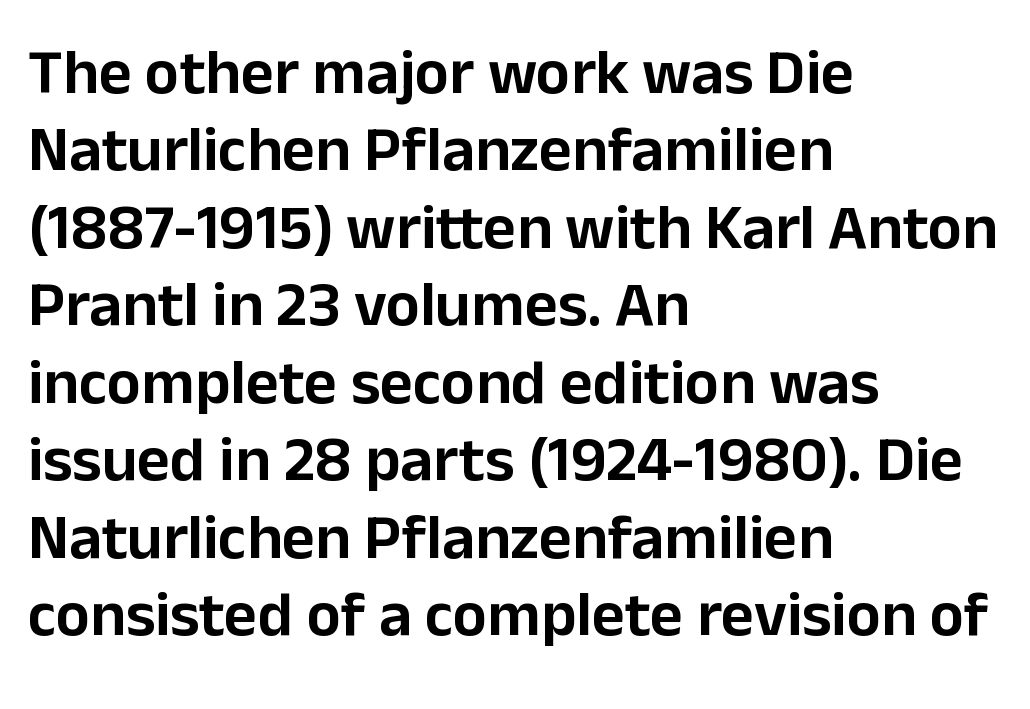
The image shows 64 px sans-serif type, upright; set left-aligned, line spacing 1.21x, normal letter spacing, not underlined; low stroke contrast and a medium x-height.
